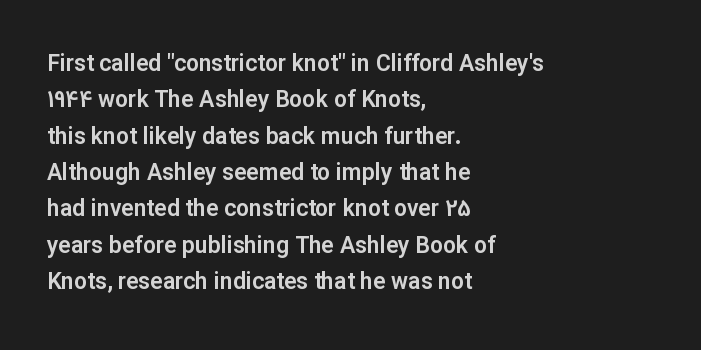
Q: Is the text italic (slanted)? A: No, it is upright.
Q: Is the text underlined? A: No.
Q: How is the paragraph aligned? A: Left-aligned.
Q: Is the spacing between letters normal or unusually wide? A: Normal.
Q: Is the spacing between lines tight, normal or loose? A: Normal.
